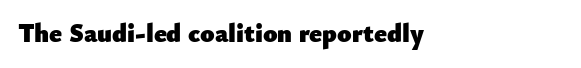
{"italic": "no", "bold": "yes", "underline": "no", "align": "left", "letter_spacing": "normal", "letter_spacing_em": 0.0, "glyph_px": 26}
